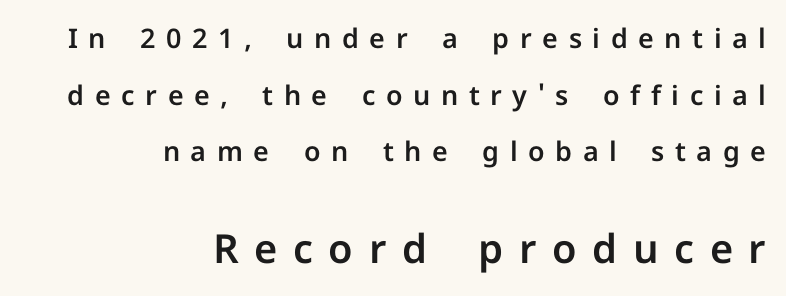
{"serif": "no", "italic": "no", "width": "normal", "stroke_contrast": "low", "x_height": "medium", "monospaced": "no", "underline": "no", "align": "right", "line_spacing": "loose", "line_spacing_ratio": 2.1, "letter_spacing": "wide", "letter_spacing_em": 0.39, "larger_block": "second", "size_ratio": 1.48, "glyph_px": 40}
